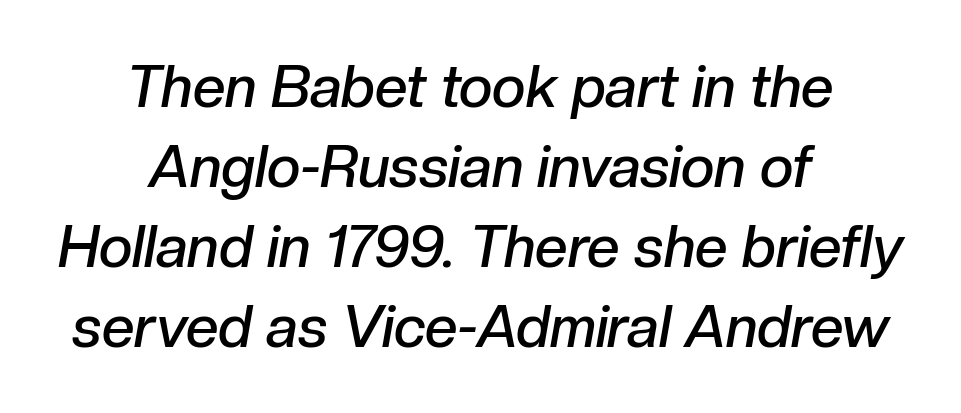
The image shows 58 px semibold type, italic (leaning right); set centered, normal line spacing (1.38x), normal letter spacing, not underlined; low stroke contrast and a medium x-height.
